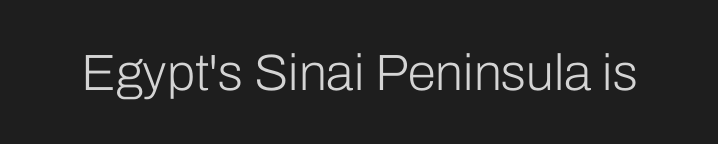
Q: Is the text bold? A: No.
Q: Is the text italic (slanted)? A: No, it is upright.
Q: Is the typeface a serif or a sans-serif typeface? A: Sans-serif.
Q: Is the text underlined? A: No.
Q: Is the spacing between letters normal or unusually wide? A: Normal.
Q: Width (condensed, normal, or wide)? A: Normal.
Q: Stroke contrast? A: Low.
Q: x-height? A: Medium.
Q: Monospaced? A: No.
